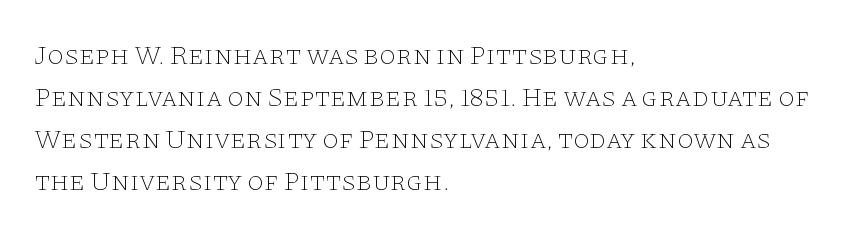
The image shows 27 px text type, upright; set left-aligned, normal line spacing (1.56x), normal letter spacing, not underlined.
